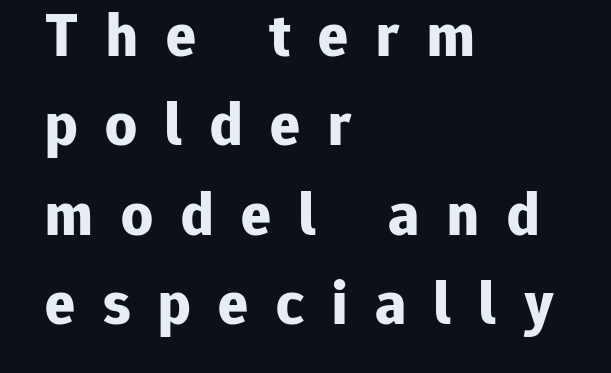
Q: Is the text bold? A: Yes.
Q: Is the text italic (slanted)? A: No, it is upright.
Q: Is the typeface a serif or a sans-serif typeface? A: Sans-serif.
Q: Is the text underlined? A: No.
Q: How is the paragraph aligned? A: Left-aligned.
Q: Is the spacing between letters normal or unusually wide? A: Unusually wide.
Q: Is the spacing between lines tight, normal or loose? A: Normal.
Q: Width (condensed, normal, or wide)? A: Normal.
Q: Stroke contrast? A: Low.
Q: x-height? A: Medium.
Q: Monospaced? A: No.
